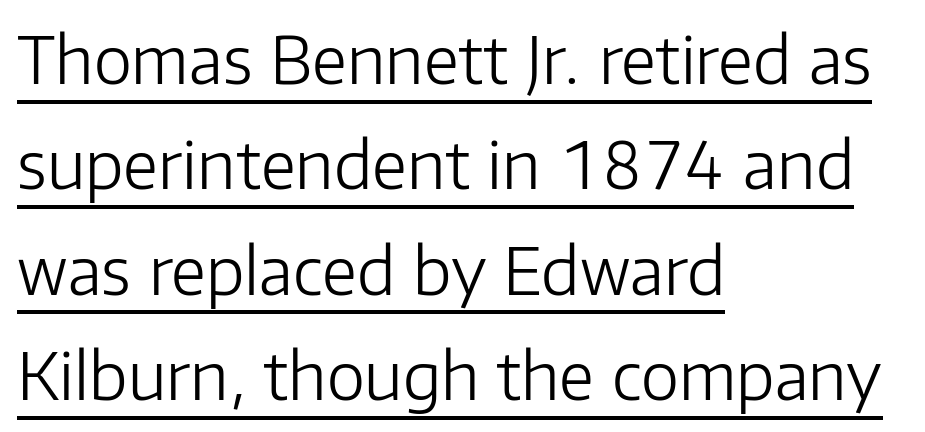
The image shows 65 px light sans-serif type, upright; set left-aligned, normal line spacing (1.62x), normal letter spacing, underlined; low stroke contrast and a medium x-height.
